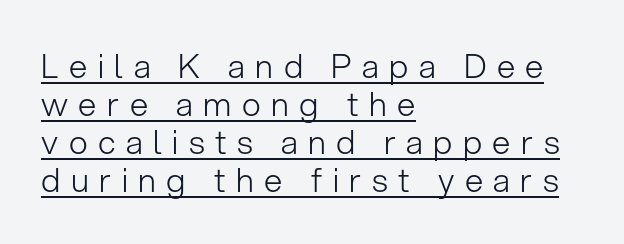
The image shows 33 px light sans-serif type, upright; set left-aligned, tight line spacing (1.15x), unusually wide letter spacing (+0.32 em), underlined; low stroke contrast and a medium x-height.
